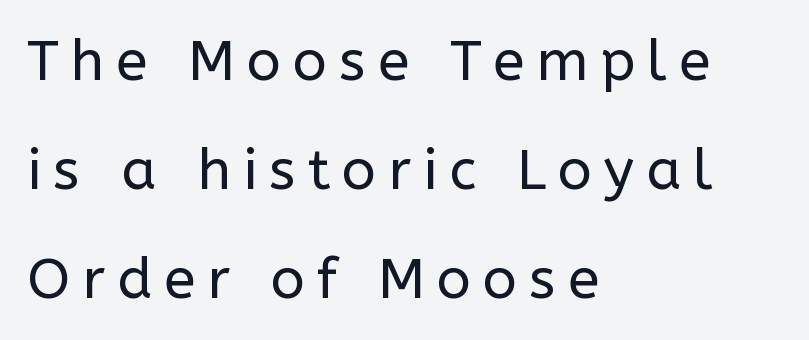
Q: Is the text bold? A: No.
Q: Is the text italic (slanted)? A: No, it is upright.
Q: Is the typeface a serif or a sans-serif typeface? A: Sans-serif.
Q: Is the text underlined? A: No.
Q: How is the paragraph aligned? A: Left-aligned.
Q: Is the spacing between letters normal or unusually wide? A: Unusually wide.
Q: Is the spacing between lines tight, normal or loose? A: Loose.
Q: Width (condensed, normal, or wide)? A: Normal.
Q: Stroke contrast? A: Low.
Q: x-height? A: Medium.
Q: Monospaced? A: No.
